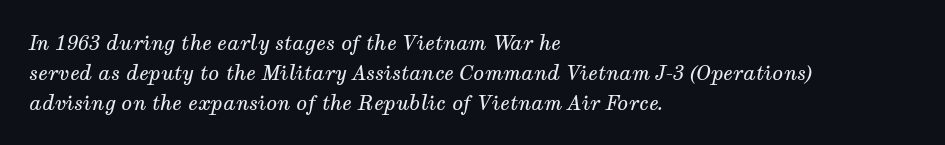
The image shows 20 px text type, italic (leaning right); set left-aligned, normal line spacing (1.5x), normal letter spacing, not underlined.
